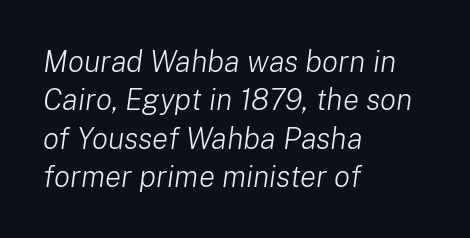
{"italic": "yes", "lean": "right", "slant_degrees": 8, "bold": "no", "weight": "light", "width": "normal", "stroke_contrast": "low", "x_height": "medium", "monospaced": "no", "underline": "no", "align": "left", "line_spacing": "normal", "line_spacing_ratio": 1.28, "letter_spacing": "normal", "letter_spacing_em": 0.0, "glyph_px": 30}
